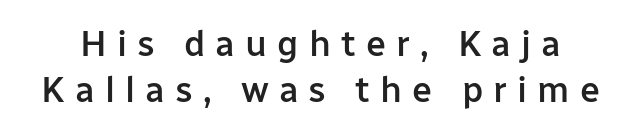
Q: Is the text bold? A: Semi-bold.
Q: Is the text italic (slanted)? A: No, it is upright.
Q: Is the typeface a serif or a sans-serif typeface? A: Sans-serif.
Q: Is the text underlined? A: No.
Q: Is the spacing between letters normal or unusually wide? A: Unusually wide.
Q: Is the spacing between lines tight, normal or loose? A: Normal.
Q: Width (condensed, normal, or wide)? A: Normal.
Q: Stroke contrast? A: Low.
Q: x-height? A: Medium.
Q: Monospaced? A: No.
